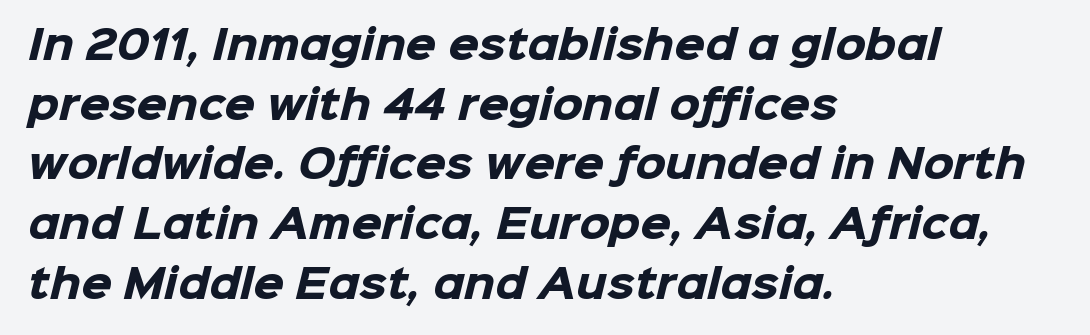
Look at the tracking — it's just the regular setting, nothing added. This rendering features lettering with no underline. The rendering uses natural spacing where letterforms have individual widths. Heavy-handed strokes throughout: this text is bold.
